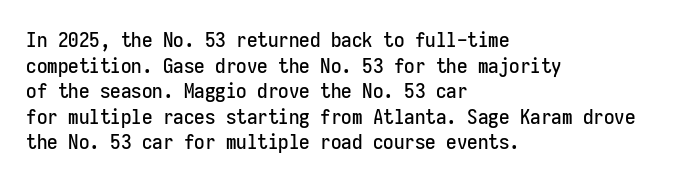
{"italic": "no", "underline": "no", "align": "left", "line_spacing_ratio": 1.22, "letter_spacing": "normal", "letter_spacing_em": 0.0, "glyph_px": 21}
